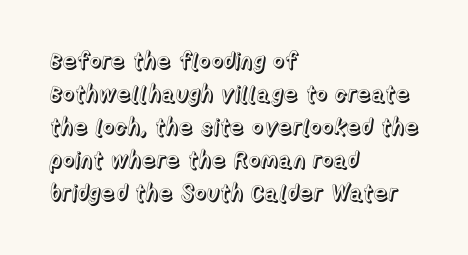
{"underline": "no", "align": "left", "line_spacing": "normal", "line_spacing_ratio": 1.44, "letter_spacing": "normal", "letter_spacing_em": 0.0, "glyph_px": 23}
